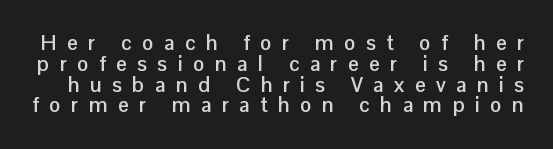
The image shows 21 px bold type, upright; set tight line spacing (0.99x), unusually wide letter spacing (+0.5 em), not underlined.
